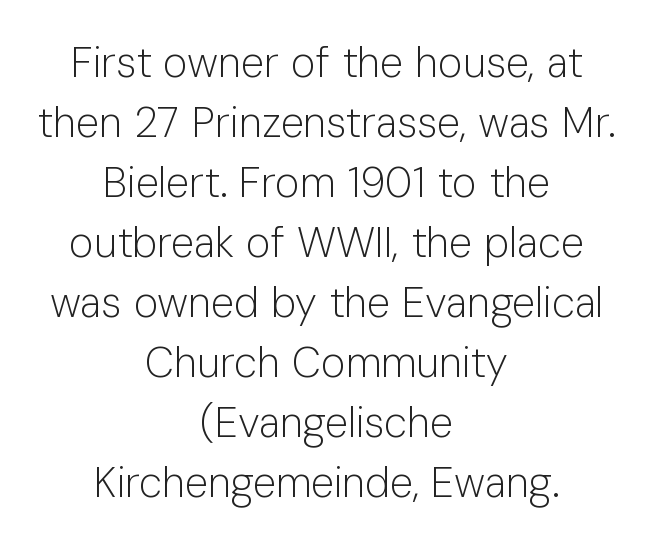
{"serif": "no", "italic": "no", "bold": "no", "weight": "light", "width": "normal", "stroke_contrast": "low", "x_height": "medium", "monospaced": "no", "underline": "no", "align": "center", "line_spacing": "normal", "line_spacing_ratio": 1.43, "letter_spacing": "normal", "letter_spacing_em": 0.0, "glyph_px": 42}
